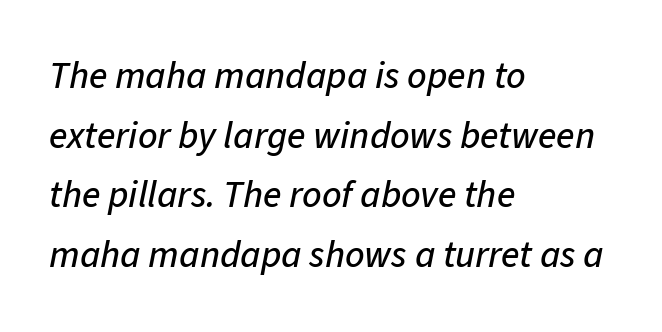
{"italic": "yes", "lean": "right", "slant_degrees": 11, "width": "normal", "stroke_contrast": "low", "x_height": "medium", "monospaced": "no", "underline": "no", "align": "left", "line_spacing": "normal", "line_spacing_ratio": 1.57, "letter_spacing": "normal", "letter_spacing_em": 0.0, "glyph_px": 38}
